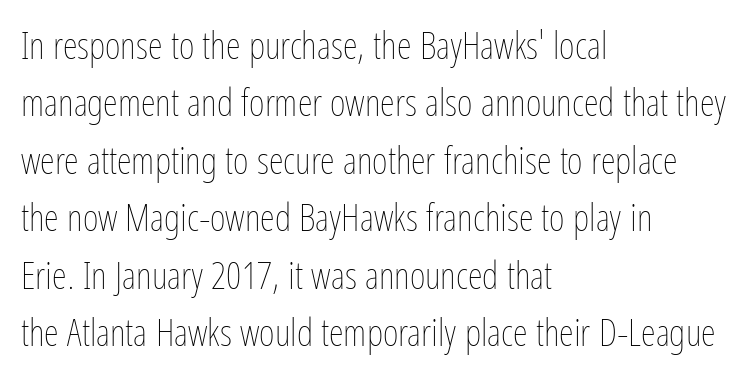
{"italic": "no", "bold": "no", "weight": "thin", "width": "condensed", "stroke_contrast": "low", "x_height": "medium", "monospaced": "no", "underline": "no", "align": "left", "line_spacing": "normal", "line_spacing_ratio": 1.51, "letter_spacing": "normal", "letter_spacing_em": 0.0, "glyph_px": 38}
